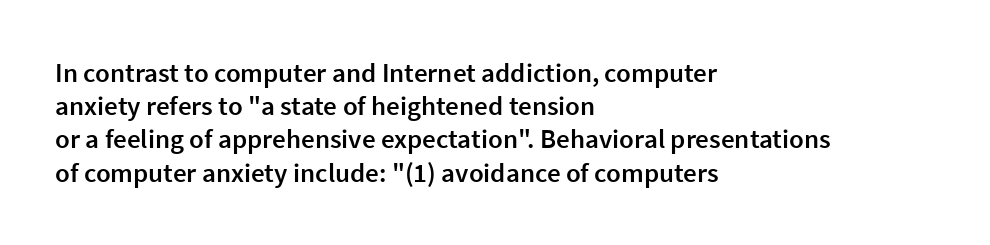
The image shows 27 px text type, upright; set left-aligned, line spacing 1.23x, normal letter spacing, not underlined.
